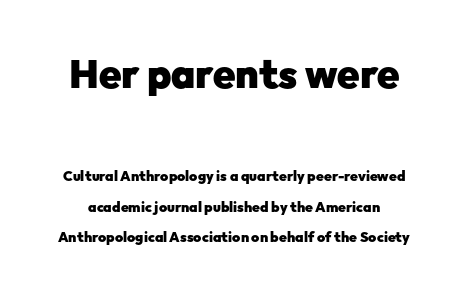
Characters remain perfectly vertical along every line. The glyphs in this specimen are sans serif. In terms of leading, this rendering errs on the spacious side. Unmarked baselines from the first word to the last.
